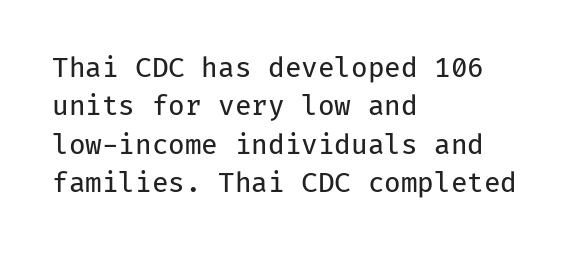
{"italic": "no", "bold": "no", "underline": "no", "align": "left", "line_spacing": "normal", "line_spacing_ratio": 1.42, "letter_spacing": "normal", "letter_spacing_em": 0.0, "glyph_px": 27}
